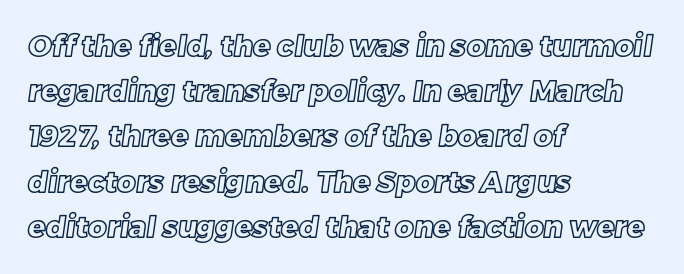
The image shows 29 px text type; set left-aligned, normal line spacing (1.56x), normal letter spacing, not underlined; a large x-height.
